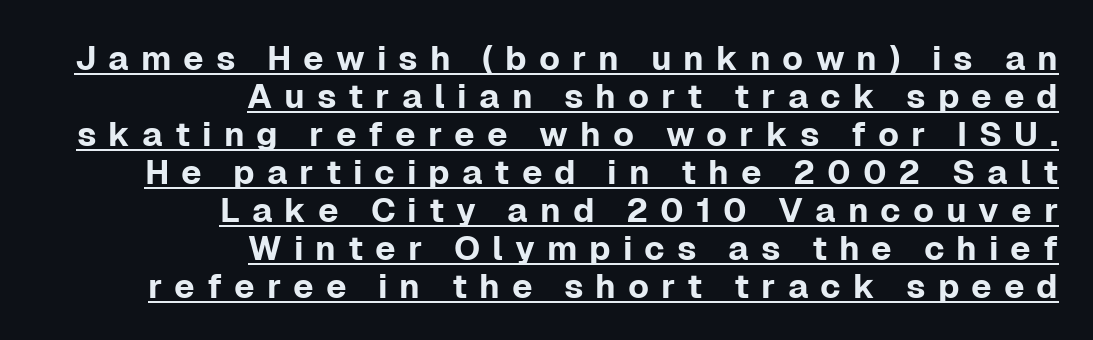
{"serif": "no", "italic": "no", "width": "normal", "stroke_contrast": "low", "x_height": "medium", "monospaced": "no", "underline": "yes", "align": "right", "line_spacing": "tight", "line_spacing_ratio": 1.12, "letter_spacing": "wide", "letter_spacing_em": 0.35, "glyph_px": 34}
